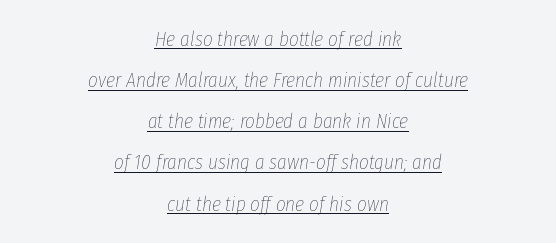
{"italic": "yes", "lean": "right", "slant_degrees": 8, "bold": "no", "underline": "yes", "align": "center", "line_spacing": "loose", "line_spacing_ratio": 1.96, "letter_spacing": "normal", "letter_spacing_em": 0.0, "glyph_px": 21}
